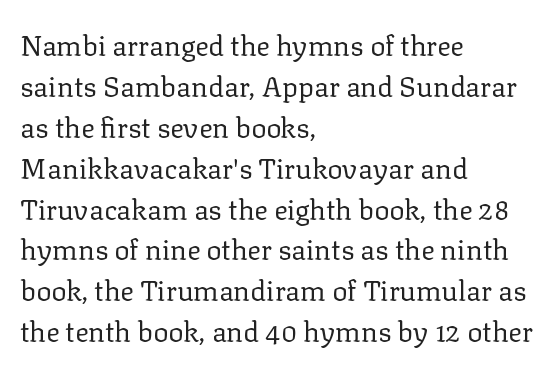
The image shows 28 px regular-weight serif type, upright; set left-aligned, normal line spacing (1.46x), normal letter spacing, not underlined; low stroke contrast and a medium x-height.
